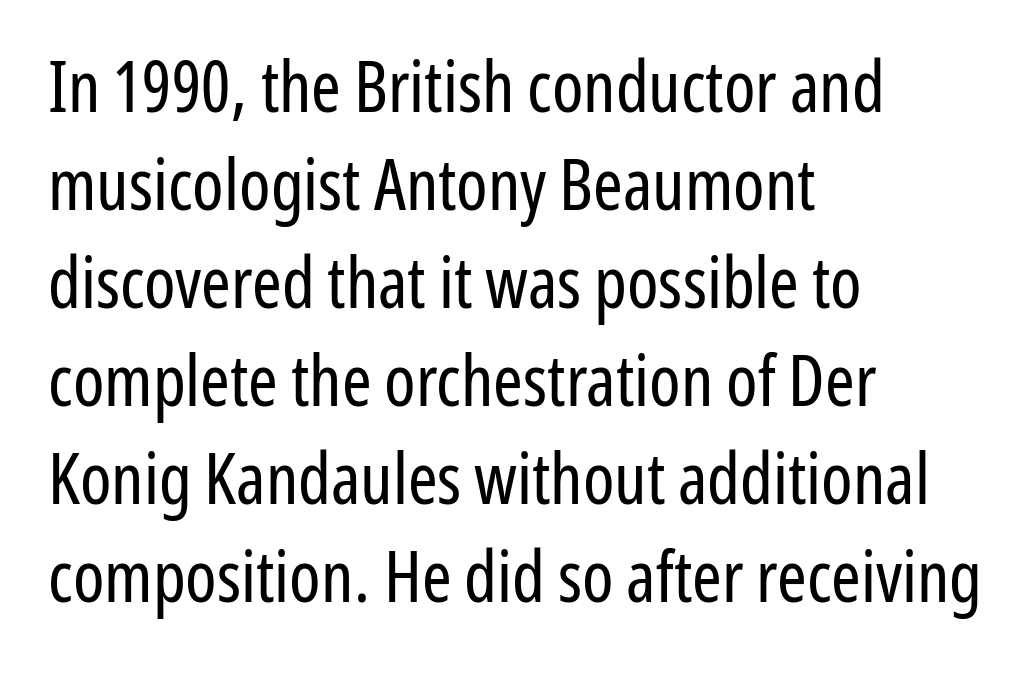
{"serif": "no", "italic": "no", "bold": "no", "weight": "regular", "width": "condensed", "stroke_contrast": "low", "x_height": "medium", "monospaced": "no", "underline": "no", "align": "left", "line_spacing": "normal", "line_spacing_ratio": 1.38, "letter_spacing": "normal", "letter_spacing_em": 0.0, "glyph_px": 71}
